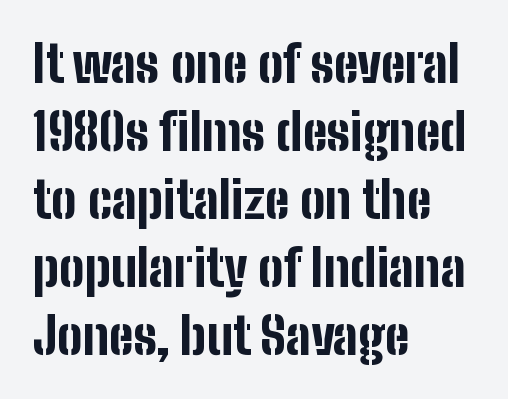
The image shows 50 px bold, condensed sans-serif type, upright; set left-aligned, normal line spacing (1.36x), normal letter spacing, not underlined; low stroke contrast and a medium x-height.
